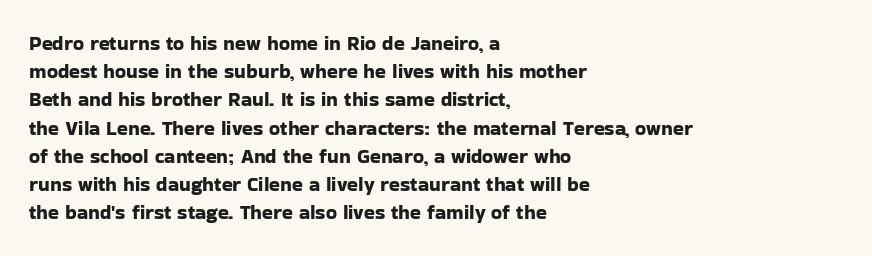
{"italic": "no", "underline": "no", "align": "left", "line_spacing": "normal", "line_spacing_ratio": 1.41, "letter_spacing": "normal", "letter_spacing_em": 0.0, "glyph_px": 20}
